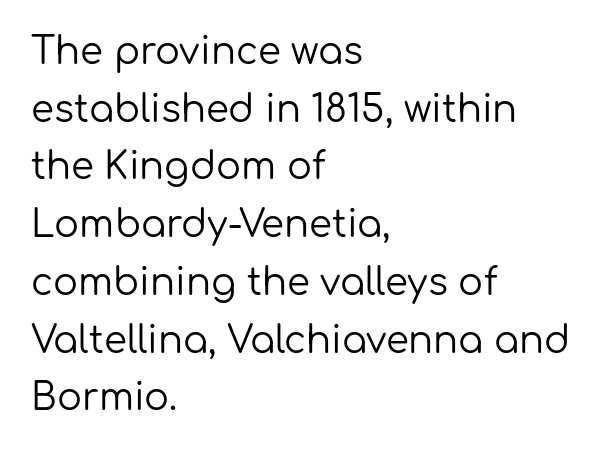
The lettering stays uniformly vertical, giving the passage a roman look. Weight class: somewhere from thin through regular. Examine the stroke ends and you'll find no serifs. Think of a printed novel: that variable character pitch is what you see here. Rows of type keep a routine distance in the vertical direction. Leftover space on each line is placed entirely after the last word.
